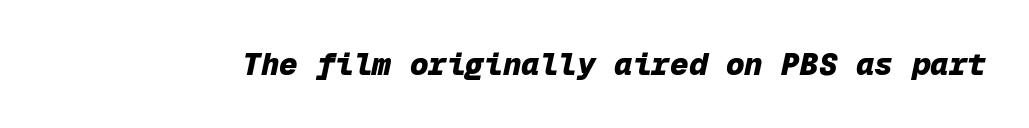
Q: Is the text bold? A: Yes.
Q: Is the text italic (slanted)? A: Yes, it leans right by about 12 degrees.
Q: Is the text underlined? A: No.
Q: Is the spacing between letters normal or unusually wide? A: Normal.
Q: Width (condensed, normal, or wide)? A: Normal.
Q: Stroke contrast? A: Low.
Q: x-height? A: Medium.
Q: Monospaced? A: Yes.
